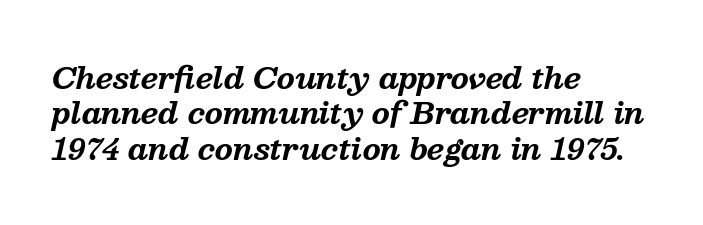
Q: Is the text bold? A: Yes.
Q: Is the text italic (slanted)? A: Yes, it leans right by about 13 degrees.
Q: Is the typeface a serif or a sans-serif typeface? A: Serif.
Q: Is the text underlined? A: No.
Q: How is the paragraph aligned? A: Left-aligned.
Q: Is the spacing between letters normal or unusually wide? A: Normal.
Q: Width (condensed, normal, or wide)? A: Normal.
Q: Stroke contrast? A: Medium.
Q: x-height? A: Medium.
Q: Monospaced? A: No.
